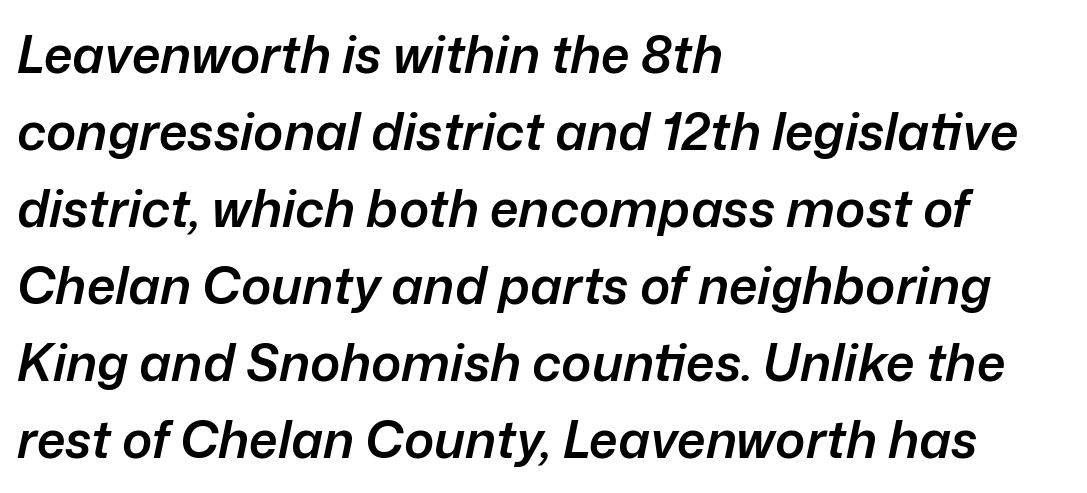
Stems and bowls a touch heavier than normal — semibold. Left-aligned paragraph, ragged on the right. The specimen omits any rule beneath the text block's lines. Every character sits at an angle, as italics do.
